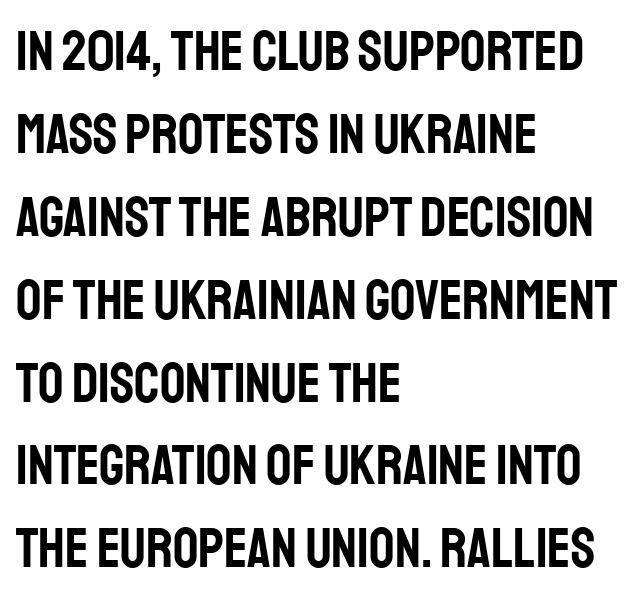
Q: Is the text italic (slanted)? A: No, it is upright.
Q: Is the typeface a serif or a sans-serif typeface? A: Sans-serif.
Q: Is the text underlined? A: No.
Q: How is the paragraph aligned? A: Left-aligned.
Q: Is the spacing between letters normal or unusually wide? A: Normal.
Q: Is the spacing between lines tight, normal or loose? A: Normal.
Q: Width (condensed, normal, or wide)? A: Condensed.
Q: Stroke contrast? A: Low.
Q: x-height? A: Large.
Q: Monospaced? A: No.
